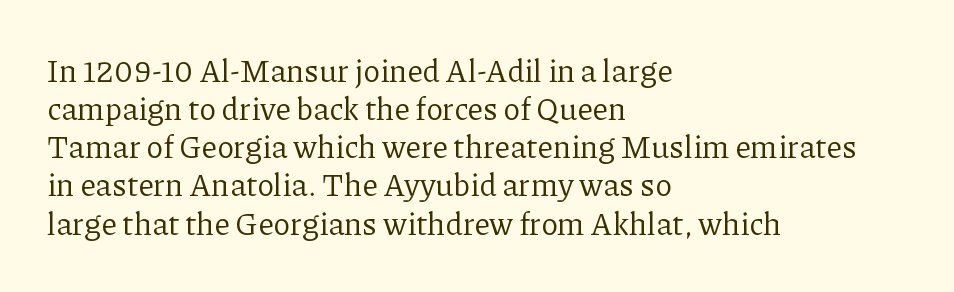
{"serif": "yes", "italic": "no", "bold": "no", "weight": "regular", "width": "normal", "stroke_contrast": "low", "x_height": "medium", "monospaced": "no", "underline": "no", "align": "left", "line_spacing_ratio": 1.23, "letter_spacing": "normal", "letter_spacing_em": 0.0, "glyph_px": 31}
